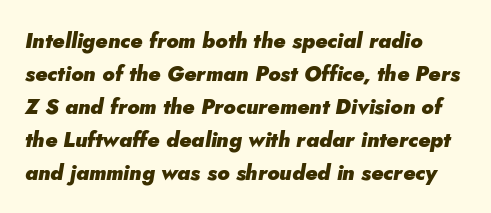
{"italic": "yes", "lean": "right", "slant_degrees": 5, "bold": "yes", "underline": "no", "line_spacing": "normal", "line_spacing_ratio": 1.57, "letter_spacing": "normal", "letter_spacing_em": 0.0, "glyph_px": 21}
